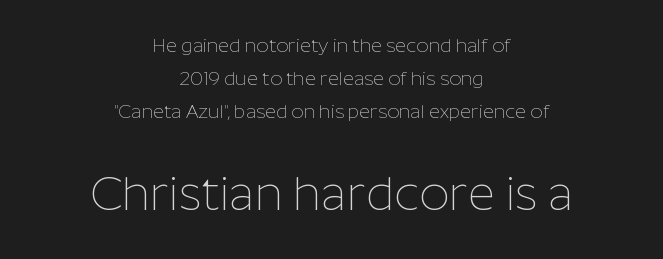
Q: Is the text bold? A: No.
Q: Is the text italic (slanted)? A: No, it is upright.
Q: Is the typeface a serif or a sans-serif typeface? A: Sans-serif.
Q: Is the text underlined? A: No.
Q: How is the paragraph aligned? A: Centered.
Q: Is the spacing between letters normal or unusually wide? A: Normal.
Q: Which block of text is set in a larger size, the first (top) or the second (bottom)? A: The second (bottom) one.
Q: Width (condensed, normal, or wide)? A: Normal.
Q: Stroke contrast? A: Low.
Q: x-height? A: Medium.
Q: Monospaced? A: No.
